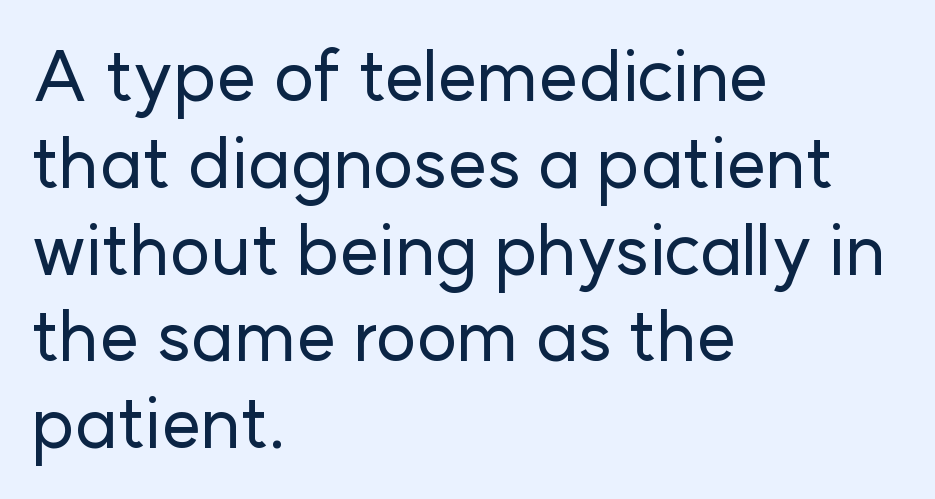
Q: Is the text italic (slanted)? A: No, it is upright.
Q: Is the typeface a serif or a sans-serif typeface? A: Sans-serif.
Q: Is the text underlined? A: No.
Q: How is the paragraph aligned? A: Left-aligned.
Q: Is the spacing between letters normal or unusually wide? A: Normal.
Q: Width (condensed, normal, or wide)? A: Normal.
Q: Stroke contrast? A: Low.
Q: x-height? A: Medium.
Q: Monospaced? A: No.
